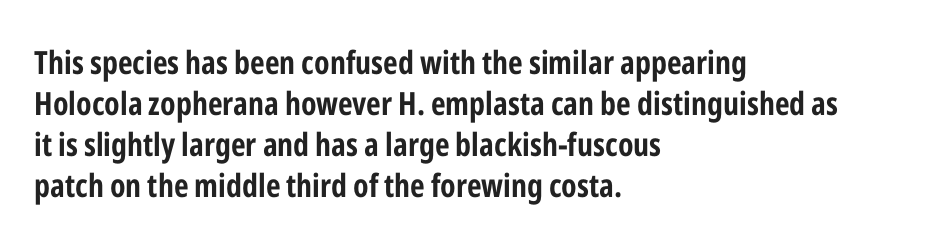
One-word summary of the alignment: left. Anything drawn beneath the words? Only blank space. Proportional: the letters do not fall into vertical columns. To sum up the face: it is a sans, with no serifs.
